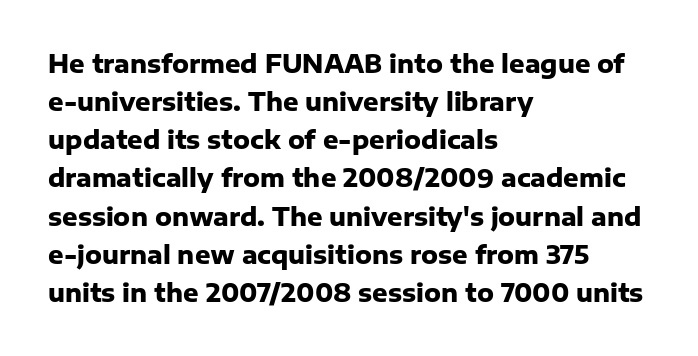
The image shows 24 px bold type, upright; set left-aligned, normal line spacing (1.59x), normal letter spacing, not underlined.
